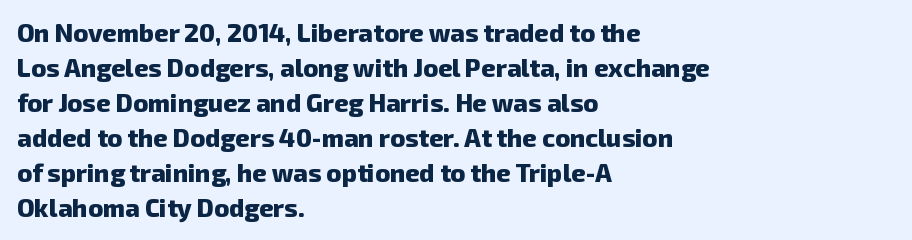
{"bold": "yes", "underline": "no", "align": "left", "line_spacing": "normal", "line_spacing_ratio": 1.4, "letter_spacing": "normal", "letter_spacing_em": 0.0, "glyph_px": 25}
